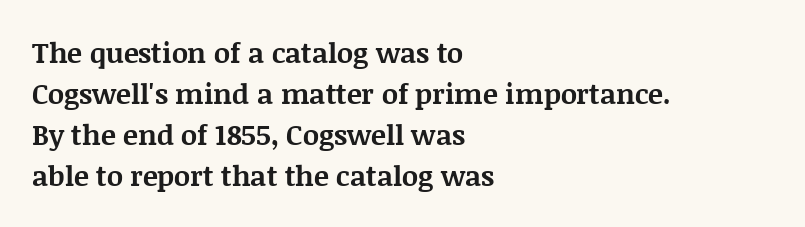
Q: Is the text bold? A: Yes.
Q: Is the text italic (slanted)? A: No, it is upright.
Q: Is the typeface a serif or a sans-serif typeface? A: Serif.
Q: Is the text underlined? A: No.
Q: How is the paragraph aligned? A: Left-aligned.
Q: Is the spacing between letters normal or unusually wide? A: Normal.
Q: Is the spacing between lines tight, normal or loose? A: Normal.
Q: Width (condensed, normal, or wide)? A: Normal.
Q: Stroke contrast? A: Medium.
Q: x-height? A: Large.
Q: Monospaced? A: No.
